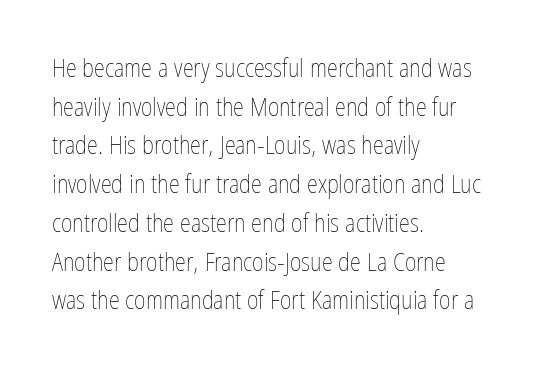
The image shows 25 px text type, upright; set left-aligned, normal line spacing (1.55x), normal letter spacing, not underlined.
